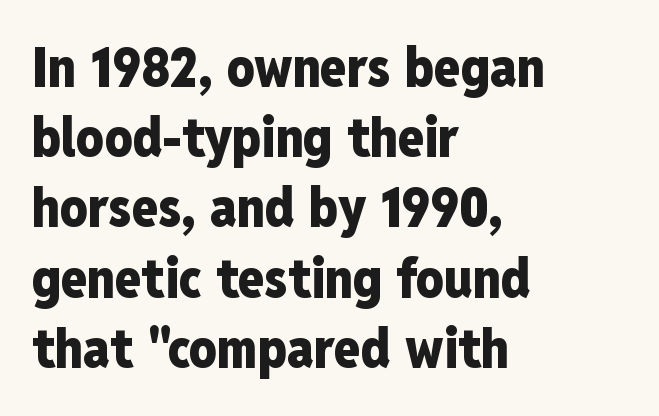
The image shows 54 px heavy, condensed sans-serif type, upright; set left-aligned, normal line spacing (1.3x), normal letter spacing, not underlined; low stroke contrast and a medium x-height.
